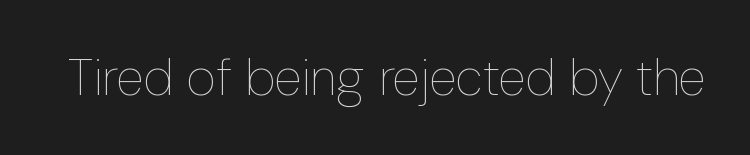
The image shows 51 px thin, condensed type, upright; set normal letter spacing, not underlined; low stroke contrast and a medium x-height.
